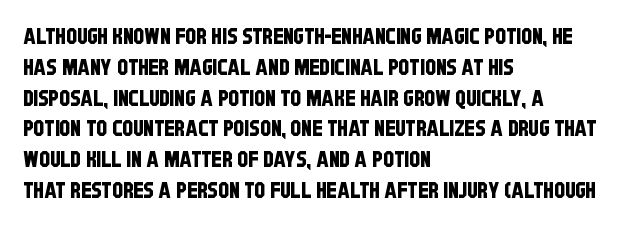
{"underline": "no", "align": "left", "line_spacing": "normal", "line_spacing_ratio": 1.4, "letter_spacing": "normal", "letter_spacing_em": 0.0, "glyph_px": 22}
